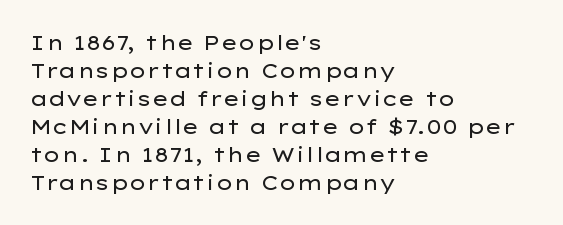
A roman cut, with each character standing at attention. Compared with a centered layout, this one pins lines to the left instead. Evenly set lines give the paragraph a standard silhouette. Heft: none added — not bold. The baseline area is clear.
